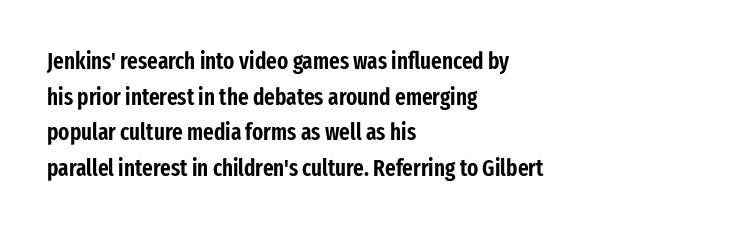
Every row of glyphs begins at an identical x-position on the left. The passage shown has conventional tracking throughout. A typesetter would mark this as roman, not italic. Letters rest on an invisible, unmarked baseline. In terms of leading, this rendering sits right in the middle.
